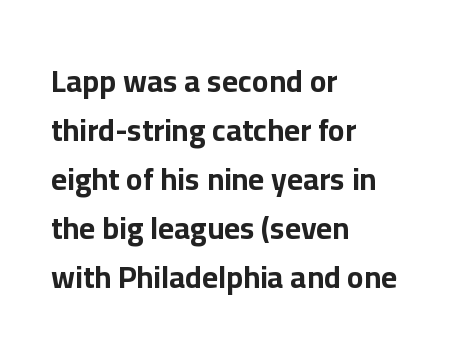
Grotesque or geometric, the face here clearly has no serifs. Horizontal alignment here is leftward, the default for most running prose. Is the letter spacing exaggerated? No — it looks like the ordinary default. Normally led — the rows are evenly, conventionally spaced. Stroke thickness is high; the sample reads as a true bold. Think of a printed novel: that variable character pitch is what you see here.
